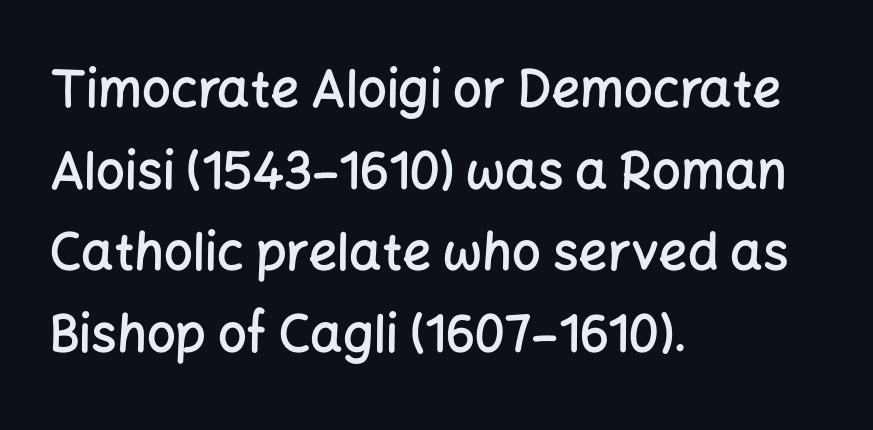
{"serif": "no", "italic": "no", "bold": "semi", "weight": "semibold", "width": "normal", "stroke_contrast": "low", "x_height": "medium", "monospaced": "no", "underline": "no", "align": "left", "line_spacing": "normal", "line_spacing_ratio": 1.6, "letter_spacing": "normal", "letter_spacing_em": 0.0, "glyph_px": 51}
